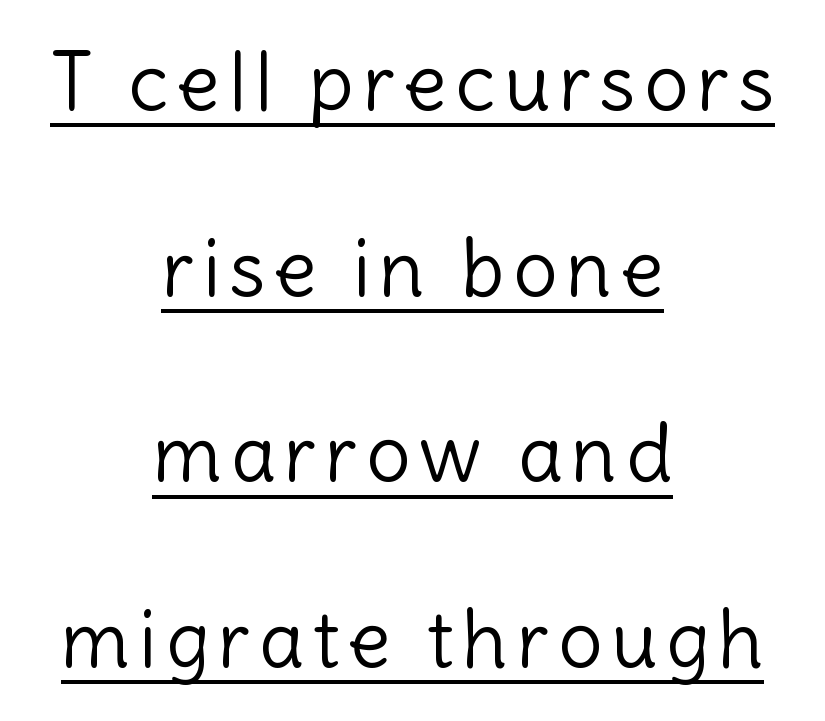
{"serif": "no", "italic": "no", "bold": "no", "weight": "light", "width": "normal", "x_height": "medium", "monospaced": "no", "underline": "yes", "align": "center", "line_spacing": "loose", "line_spacing_ratio": 2.35, "glyph_px": 79}
